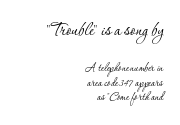
The image shows 23 px text type; set right-aligned, tight line spacing (1.06x), normal letter spacing, not underlined; the first (top) block is 1.64x larger.
